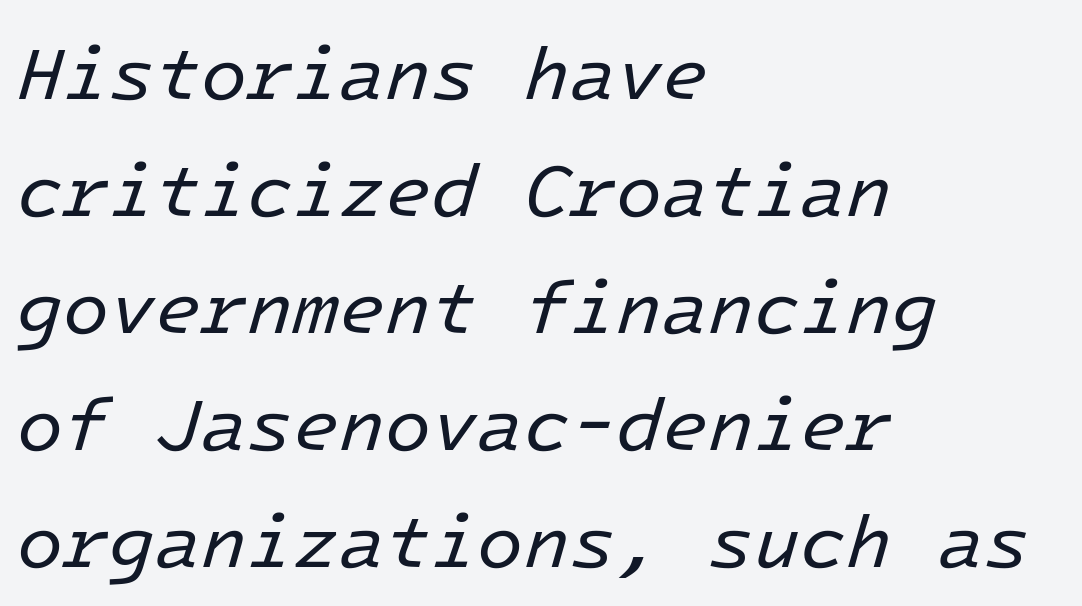
{"italic": "yes", "lean": "right", "slant_degrees": 16, "bold": "no", "weight": "regular", "width": "normal", "stroke_contrast": "low", "x_height": "medium", "monospaced": "yes", "underline": "no", "align": "left", "line_spacing": "normal", "line_spacing_ratio": 1.56, "letter_spacing": "normal", "letter_spacing_em": 0.0, "glyph_px": 75}
